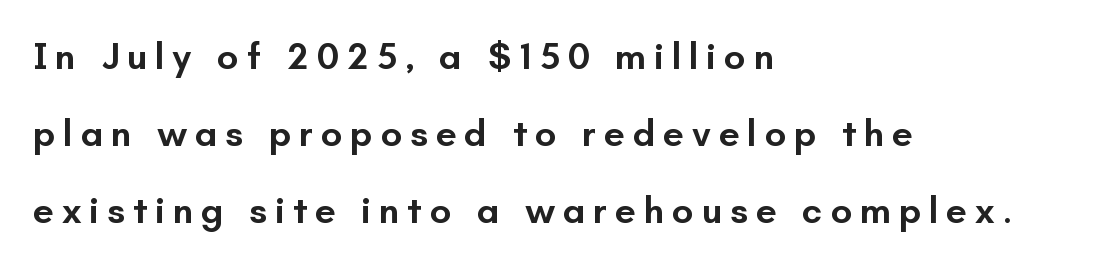
These lines are rendered in a variable-pitch font. Beneath every word, the page is bare. In terms of letterspacing, this is a distinctly airy, spread setting. Stroke thickness is moderately raised; the sample reads as semibold. The line-height multiplier appears high, well above default. Notice how the passage keeps a crisp vertical edge on the left only.
